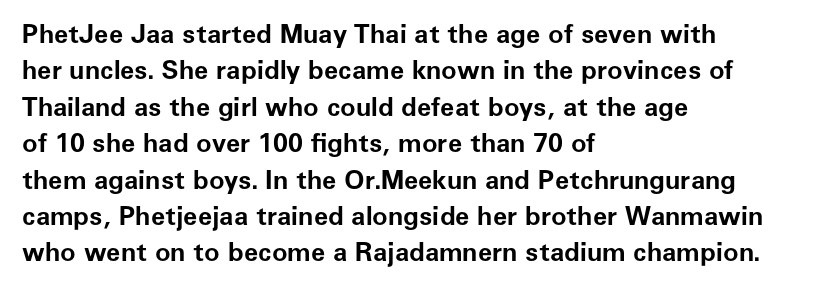
Q: Is the text bold? A: Yes.
Q: Is the text italic (slanted)? A: No, it is upright.
Q: Is the text underlined? A: No.
Q: How is the paragraph aligned? A: Left-aligned.
Q: Is the spacing between letters normal or unusually wide? A: Normal.
Q: Is the spacing between lines tight, normal or loose? A: Normal.
